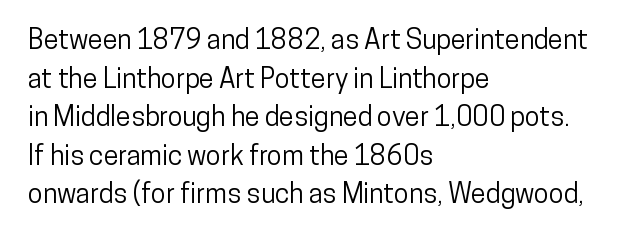
{"italic": "no", "underline": "no", "align": "left", "line_spacing": "normal", "line_spacing_ratio": 1.43, "letter_spacing": "normal", "letter_spacing_em": 0.0, "glyph_px": 27}
